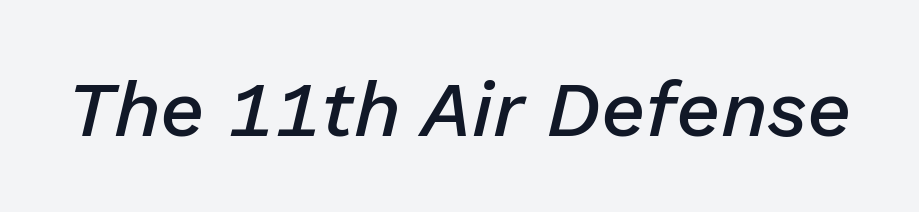
The image shows 78 px semibold type, italic (leaning right); set normal letter spacing, not underlined; low stroke contrast and a medium x-height.
